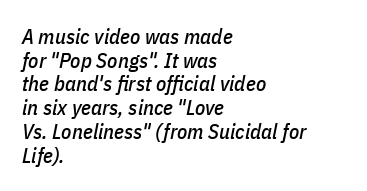
Slanted lettering throughout. Between one letter and the next there's only the usual sliver of space. Has an underline been added? It has not. The paragraph shown leans on its left margin.
